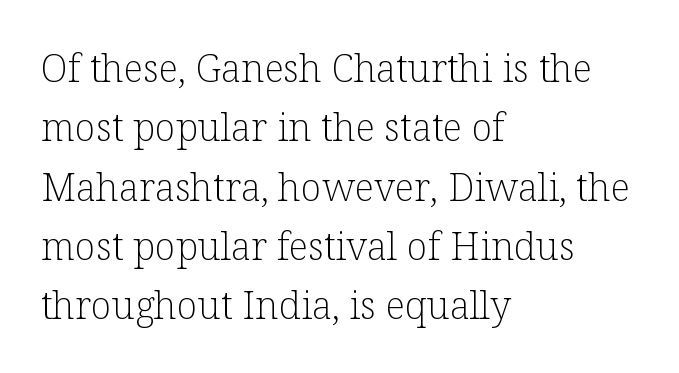
Q: Is the text bold? A: No.
Q: Is the text italic (slanted)? A: No, it is upright.
Q: Is the typeface a serif or a sans-serif typeface? A: Serif.
Q: Is the text underlined? A: No.
Q: How is the paragraph aligned? A: Left-aligned.
Q: Is the spacing between letters normal or unusually wide? A: Normal.
Q: Is the spacing between lines tight, normal or loose? A: Normal.
Q: Width (condensed, normal, or wide)? A: Normal.
Q: Stroke contrast? A: Low.
Q: x-height? A: Medium.
Q: Monospaced? A: No.
